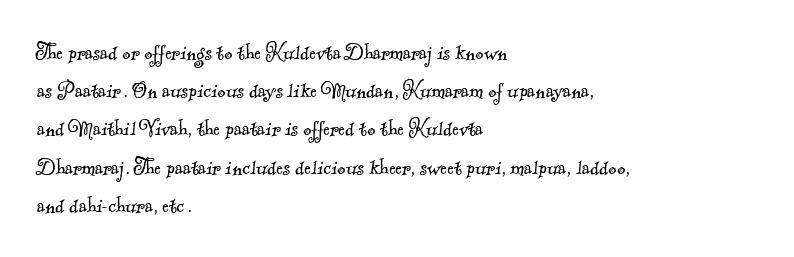
{"bold": "no", "underline": "no", "align": "left", "line_spacing": "normal", "line_spacing_ratio": 1.53, "letter_spacing": "normal", "letter_spacing_em": 0.0, "glyph_px": 25}
